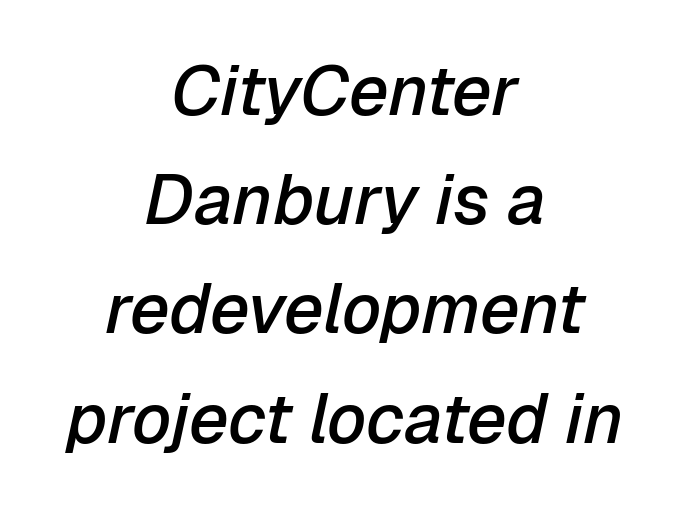
In terms of leading, this rendering sits right in the middle. Tall strokes in this sample are angled rather than plumb. Firm but not heavy-handed strokes: this text is semibold. Short and long lines alike share a common midpoint.
